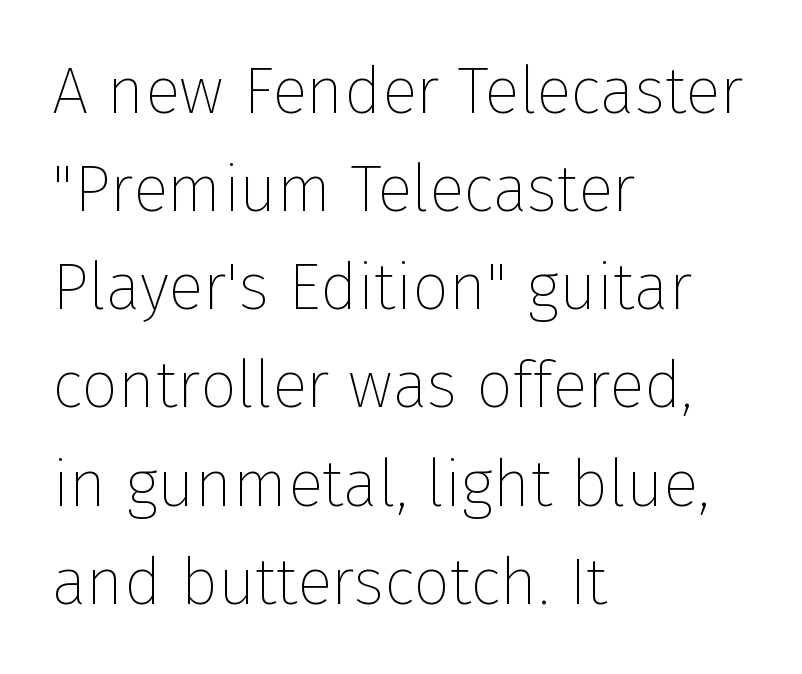
The image shows 65 px thin sans-serif type, upright; set left-aligned, normal line spacing (1.51x), normal letter spacing, not underlined; low stroke contrast and a medium x-height.
